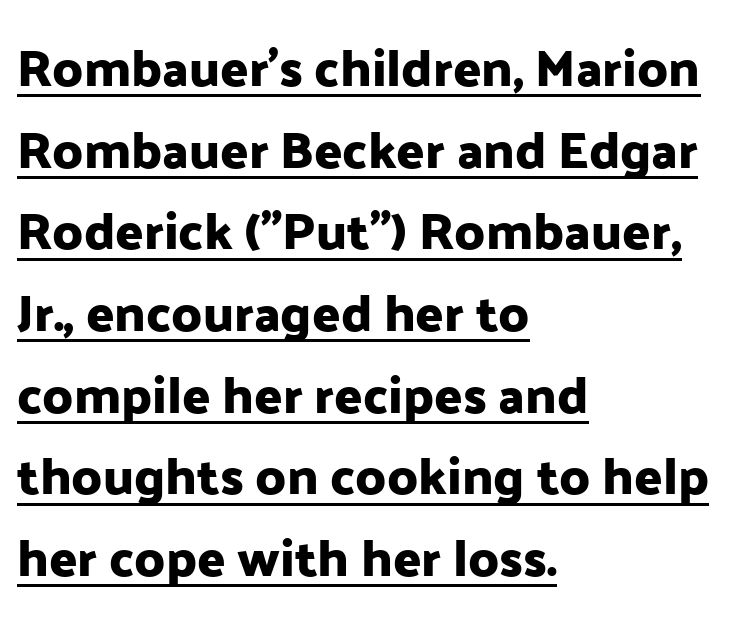
{"serif": "no", "italic": "no", "width": "normal", "stroke_contrast": "low", "x_height": "medium", "monospaced": "no", "underline": "yes", "align": "left", "line_spacing": "normal", "line_spacing_ratio": 1.57, "letter_spacing": "normal", "letter_spacing_em": 0.0, "glyph_px": 52}
